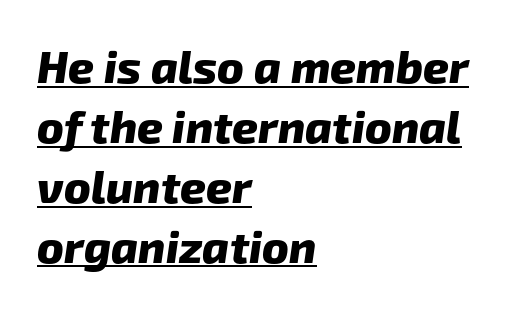
The image shows 45 px heavy sans-serif type; set left-aligned, normal line spacing (1.33x), normal letter spacing, underlined; low stroke contrast and a medium x-height.
